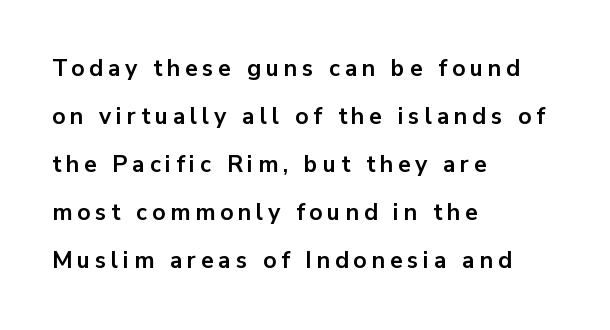
Q: Is the text bold? A: Yes.
Q: Is the text italic (slanted)? A: No, it is upright.
Q: Is the text underlined? A: No.
Q: How is the paragraph aligned? A: Left-aligned.
Q: Is the spacing between letters normal or unusually wide? A: Unusually wide.
Q: Is the spacing between lines tight, normal or loose? A: Loose.
